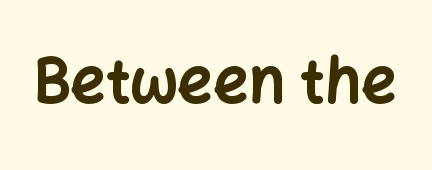
The glyphs are unaccompanied by any horizontal stroke below them. You'd pick this weight for a headline — it's a proper bold. The rendering keeps characters at their native spacing. Note: no serifs on the glyphs. Tall strokes in this sample are plumb rather than angled. This sample has the flowing, uneven cadence of proportional lettering.
